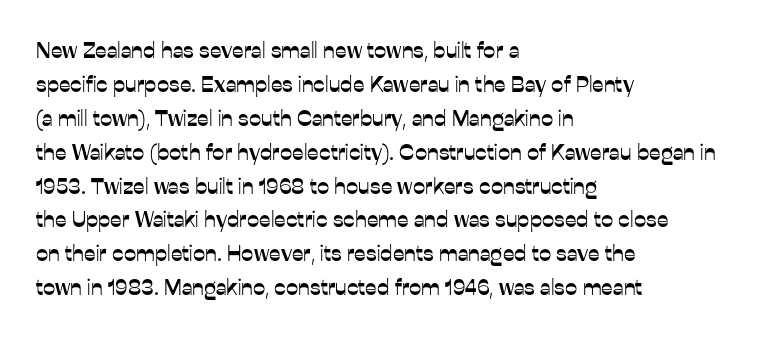
The image shows 22 px text type, upright; set left-aligned, normal line spacing (1.54x), normal letter spacing, not underlined.
